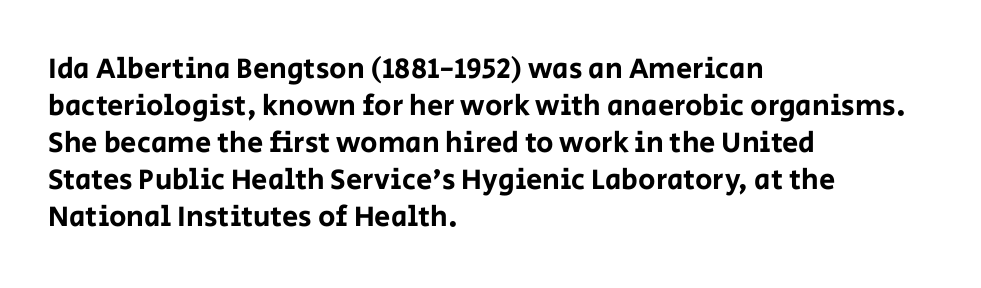
The image shows 29 px sans-serif type, upright; set left-aligned, normal line spacing (1.28x), normal letter spacing, not underlined; low stroke contrast and a large x-height.
